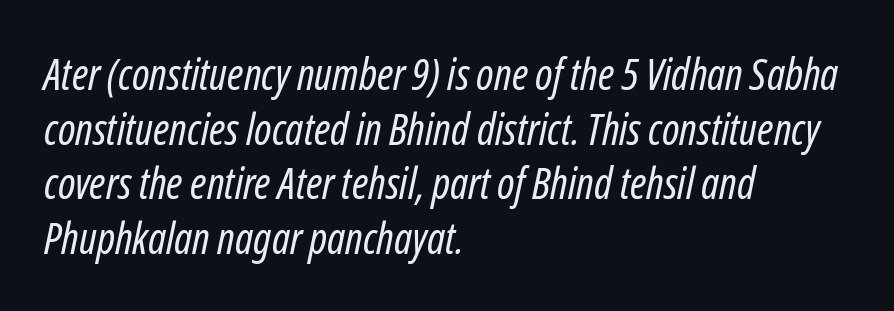
The image shows 43 px regular-weight, condensed type, italic (leaning right); set left-aligned, normal line spacing (1.27x), normal letter spacing, not underlined; low stroke contrast and a medium x-height.
